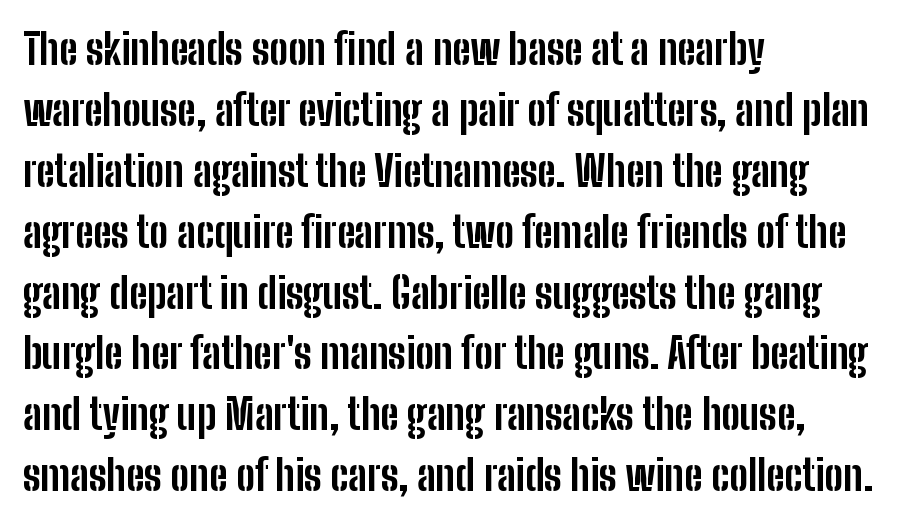
Q: Is the text bold? A: Yes.
Q: Is the text italic (slanted)? A: No, it is upright.
Q: Is the typeface a serif or a sans-serif typeface? A: Sans-serif.
Q: Is the text underlined? A: No.
Q: How is the paragraph aligned? A: Left-aligned.
Q: Is the spacing between letters normal or unusually wide? A: Normal.
Q: Is the spacing between lines tight, normal or loose? A: Normal.
Q: Width (condensed, normal, or wide)? A: Condensed.
Q: Stroke contrast? A: Low.
Q: x-height? A: Medium.
Q: Monospaced? A: No.
